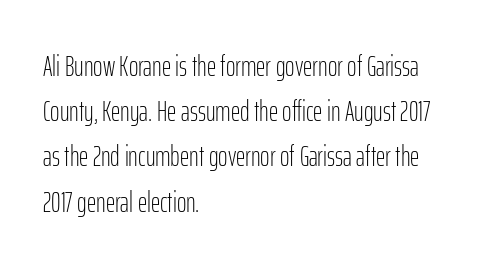
{"serif": "no", "italic": "no", "bold": "no", "weight": "light", "width": "condensed", "stroke_contrast": "low", "x_height": "medium", "monospaced": "no", "underline": "no", "align": "left", "line_spacing": "normal", "line_spacing_ratio": 1.56, "letter_spacing": "normal", "letter_spacing_em": 0.0, "glyph_px": 29}
